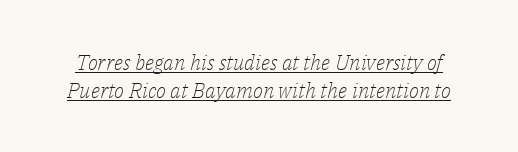
Counters stay open thanks to moderate or lighter strokes. The space between consecutive lines is moderate. The letters are slanted; this is an italic face. Tracking here is standard; glyphs follow each other at the usual distance. The words here are underlined.
